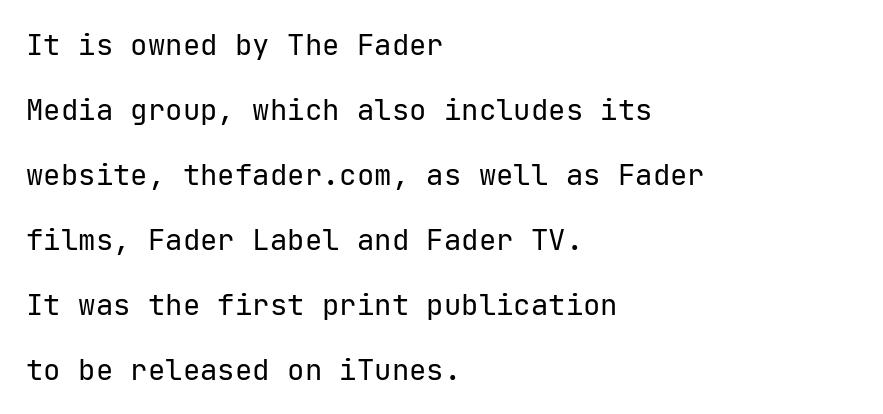
{"serif": "no", "italic": "no", "bold": "no", "weight": "regular", "width": "normal", "stroke_contrast": "low", "x_height": "medium", "monospaced": "yes", "underline": "no", "align": "left", "line_spacing": "loose", "line_spacing_ratio": 2.24, "letter_spacing": "normal", "letter_spacing_em": 0.0, "glyph_px": 29}
